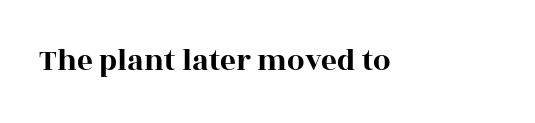
The image shows 31 px wide serif type, upright; set normal letter spacing, not underlined; a large x-height.
